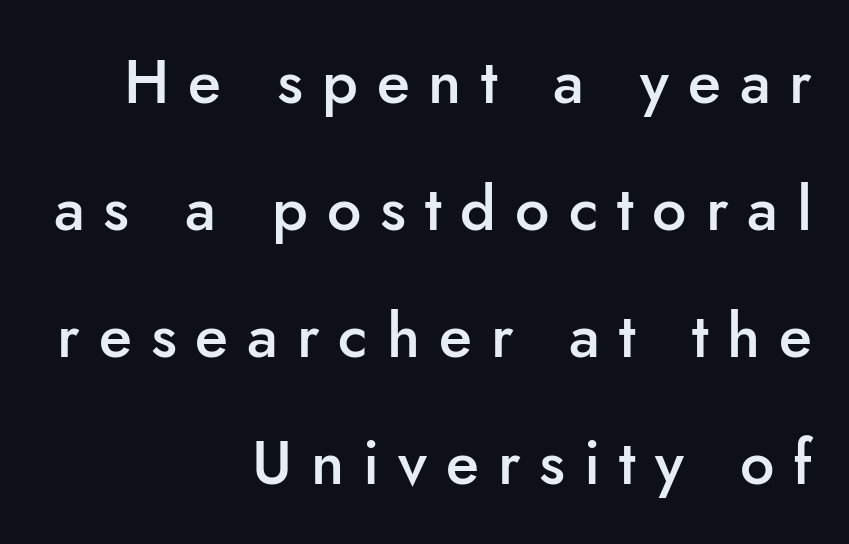
Looks like regular typesetting: each glyph gets only the width it needs. Check the space under the baseline: it is left empty. Designer's note — italics off, roman on. There is plenty of visible air inserted between adjacent glyphs. Baseline-to-baseline distance is far greater than the letter height. Typeset ragged left — the right edge is the straight one.
